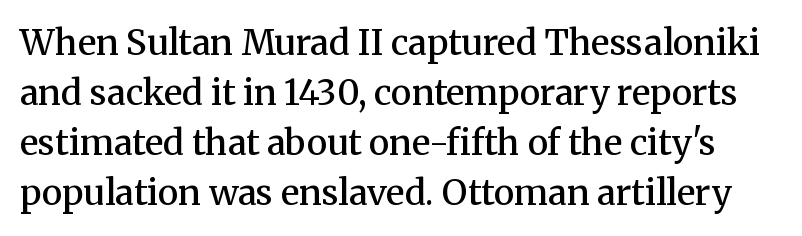
{"serif": "yes", "italic": "no", "bold": "semi", "weight": "semibold", "width": "normal", "stroke_contrast": "medium", "x_height": "medium", "monospaced": "no", "underline": "no", "line_spacing": "normal", "line_spacing_ratio": 1.43, "letter_spacing": "normal", "letter_spacing_em": 0.0, "glyph_px": 35}
